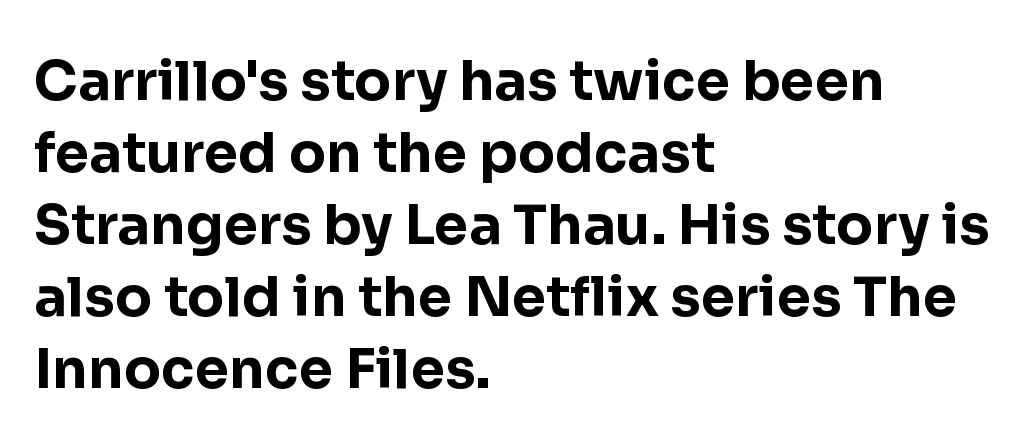
The image shows 55 px bold sans-serif type, upright; set left-aligned, normal line spacing (1.31x), normal letter spacing, not underlined; low stroke contrast and a medium x-height.
